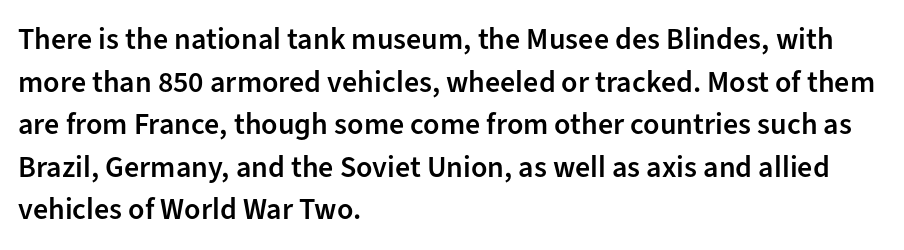
{"serif": "no", "italic": "no", "bold": "semi", "weight": "semibold", "width": "normal", "stroke_contrast": "low", "x_height": "medium", "monospaced": "no", "underline": "no", "align": "left", "line_spacing": "normal", "line_spacing_ratio": 1.42, "letter_spacing": "normal", "letter_spacing_em": 0.0, "glyph_px": 30}
